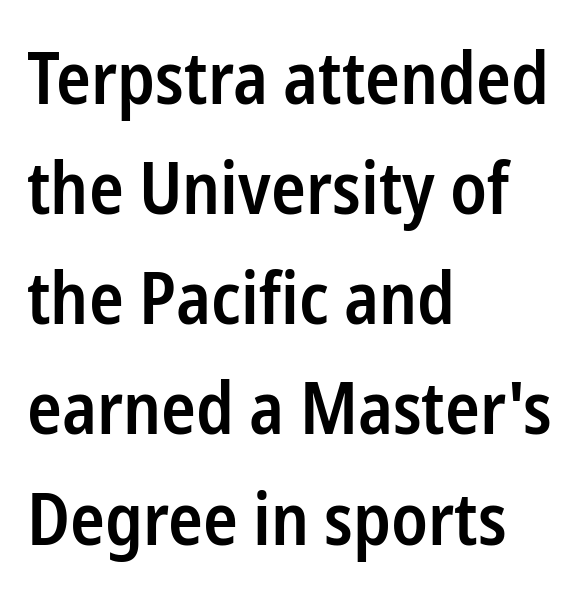
The image shows 72 px semibold, condensed sans-serif type, upright; set left-aligned, normal line spacing (1.53x), normal letter spacing, not underlined; low stroke contrast and a medium x-height.
